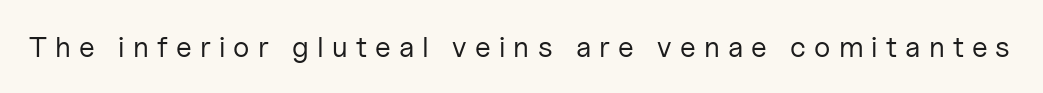
The image shows 29 px regular-weight sans-serif type, upright; set unusually wide letter spacing (+0.28 em), not underlined; low stroke contrast and a medium x-height.
